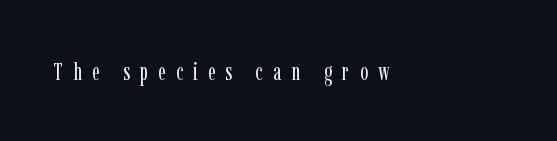
{"italic": "no", "bold": "no", "underline": "no", "align": "left", "letter_spacing": "wide", "letter_spacing_em": 0.42, "glyph_px": 24}
